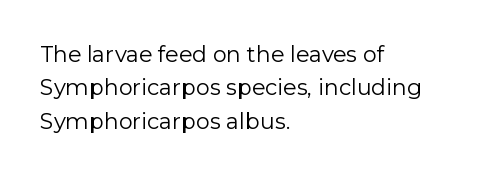
{"italic": "no", "bold": "no", "underline": "no", "align": "left", "line_spacing": "normal", "line_spacing_ratio": 1.52, "letter_spacing": "normal", "letter_spacing_em": 0.0, "glyph_px": 22}
